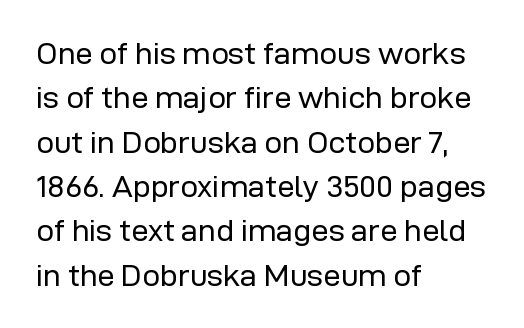
This rendering employs a face without finishing strokes, i.e., a sans-serif. The foot of each line stays bare and open. Each letter keeps its own natural width here, so spacing adapts to shape. Students, note that the glyphs here touch the page at normal intervals. The weight tops out at a normal text grade. Leading matches the norm, producing a regular column.
